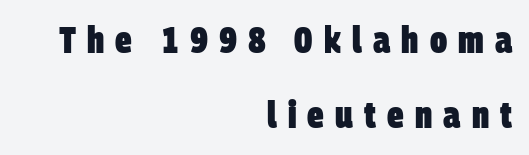
The lines are spread far apart with generous leading. Think of a printed novel: that variable character pitch is what you see here. The glyphs are unaccompanied by any horizontal stroke below them. A student would call this right alignment; a typographer would say flush right, rag left.
